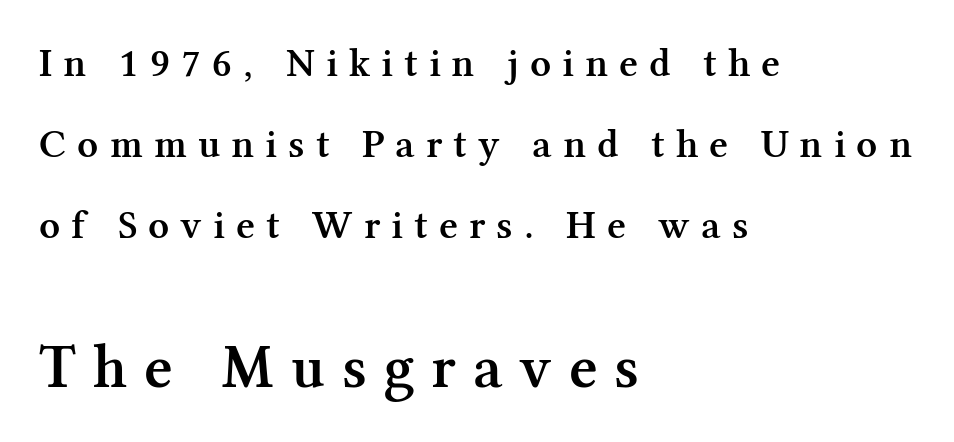
A student would call this left alignment; a typographer would say flush left, rag right. A somewhat darkened texture: the type is semibold rather than bold. The string is rendered with underlining switched off. The typeface chosen for these lines features serifs. Typesetter's note — lower block bumped up in size, upper block left smaller. Caption: expanded tracking, letters set apart.
